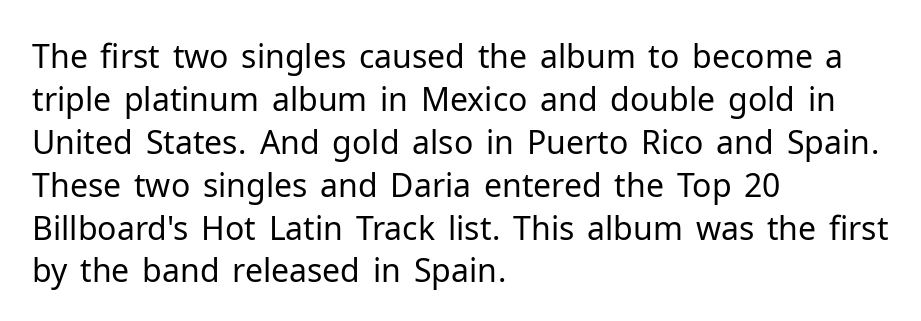
{"serif": "no", "italic": "no", "bold": "no", "weight": "regular", "width": "normal", "stroke_contrast": "low", "x_height": "medium", "monospaced": "no", "underline": "no", "align": "left", "line_spacing": "normal", "line_spacing_ratio": 1.34, "letter_spacing": "normal", "letter_spacing_em": 0.0, "glyph_px": 32}
